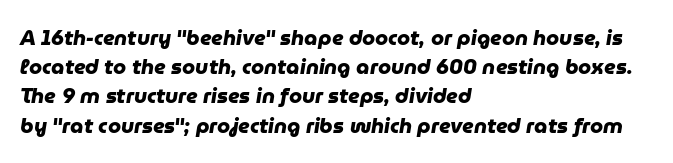
{"bold": "yes", "underline": "no", "align": "left", "line_spacing": "normal", "line_spacing_ratio": 1.39, "letter_spacing": "normal", "letter_spacing_em": 0.0, "glyph_px": 21}
